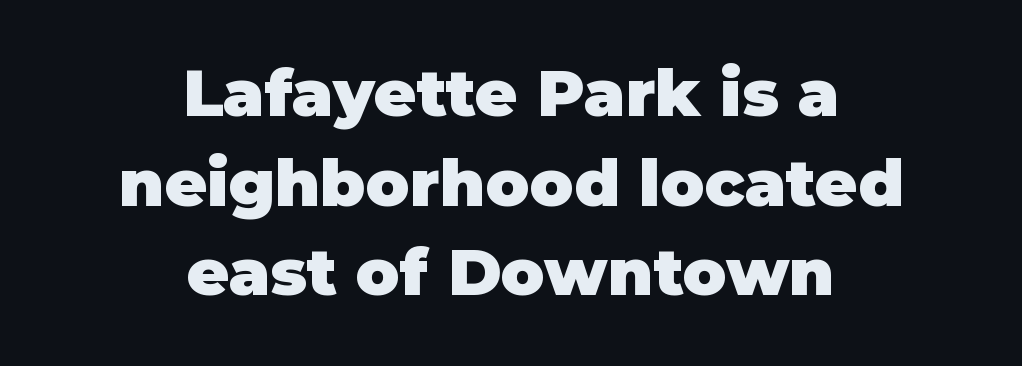
The image shows 65 px heavy sans-serif type, upright; set centered, normal line spacing (1.38x), normal letter spacing, not underlined; low stroke contrast and a large x-height.
